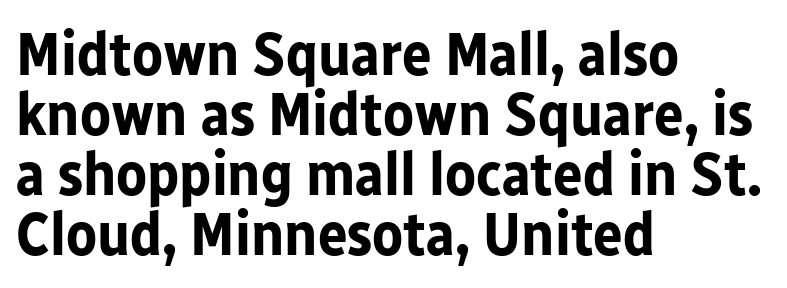
{"serif": "no", "italic": "no", "bold": "yes", "weight": "bold", "width": "normal", "stroke_contrast": "low", "x_height": "medium", "monospaced": "no", "underline": "no", "align": "left", "line_spacing": "tight", "line_spacing_ratio": 0.97, "letter_spacing": "normal", "letter_spacing_em": 0.0, "glyph_px": 62}
